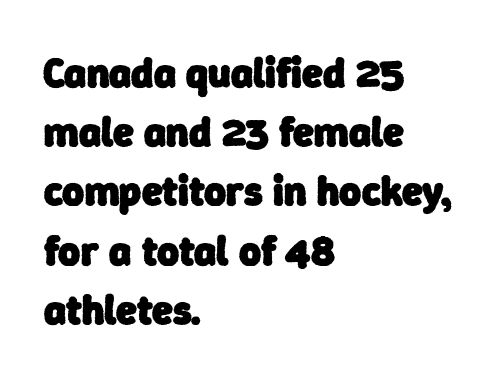
The image shows 42 px heavy sans-serif type; set left-aligned, normal line spacing (1.41x), normal letter spacing, not underlined; low stroke contrast and a medium x-height.
